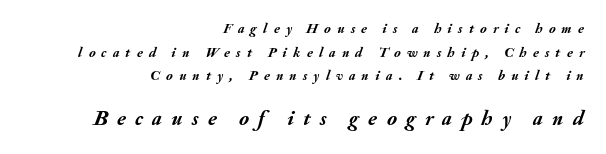
The image shows 21 px bold type, italic (leaning right); set right-aligned, normal line spacing (1.68x), unusually wide letter spacing (+0.44 em), not underlined; the second (bottom) block is 1.5x larger.
